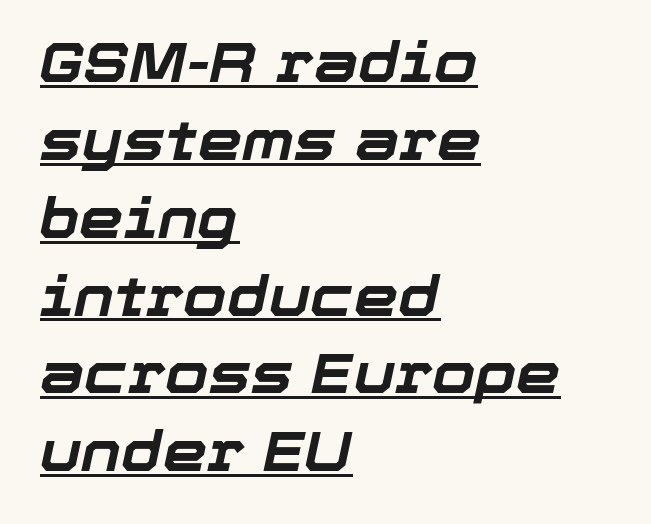
What's the leading like? Ordinary, nothing unusual. The letters advance in unequal steps, a hallmark of proportional type. Alignment: flush left. The typesetting leans heavy: a genuine bold. Beneath each row of characters lies a ruled line. Tracking here is standard; glyphs follow each other at the usual distance.
